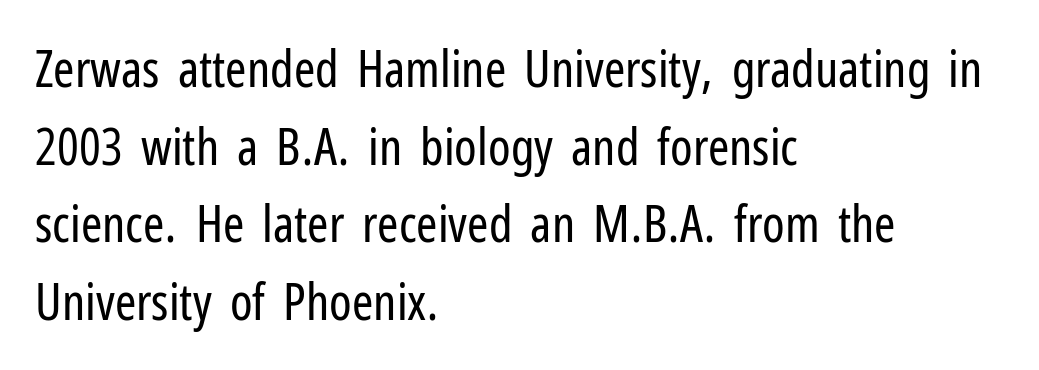
The image shows 51 px regular-weight, condensed sans-serif type, upright; set left-aligned, normal line spacing (1.52x), normal letter spacing, not underlined; low stroke contrast and a medium x-height.
